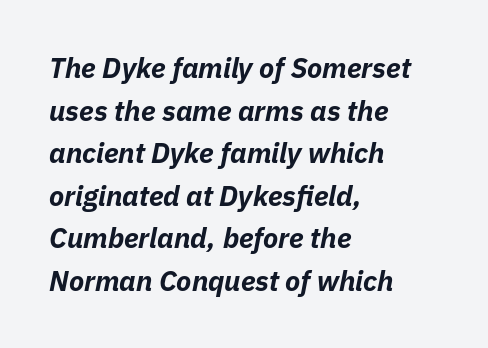
The image shows 28 px bold type, italic (leaning right); set left-aligned, normal line spacing (1.52x), normal letter spacing, not underlined; low stroke contrast and a medium x-height.
